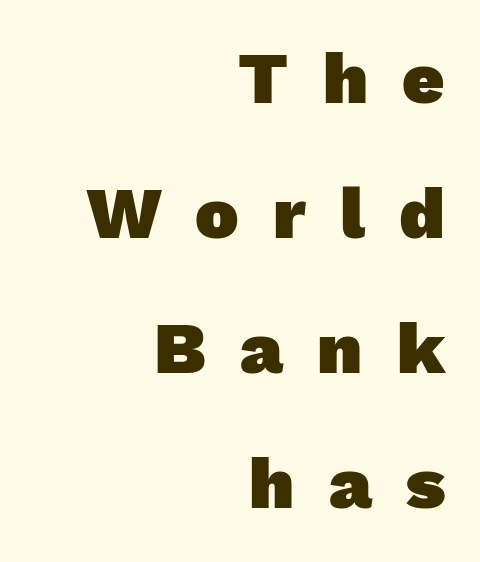
Q: Is the text bold? A: Yes.
Q: Is the typeface a serif or a sans-serif typeface? A: Sans-serif.
Q: Is the text underlined? A: No.
Q: How is the paragraph aligned? A: Right-aligned.
Q: Is the spacing between letters normal or unusually wide? A: Unusually wide.
Q: Width (condensed, normal, or wide)? A: Normal.
Q: Stroke contrast? A: Low.
Q: x-height? A: Medium.
Q: Monospaced? A: No.
